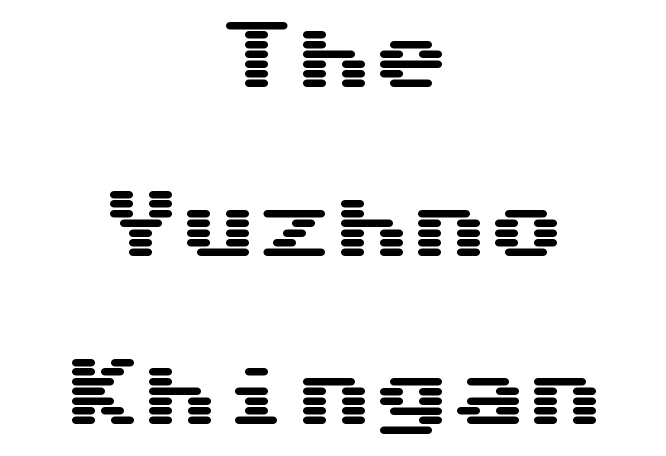
The image shows 77 px wide sans-serif type, upright, monospaced; set centered, loose line spacing (2.19x), normal letter spacing, not underlined; medium stroke contrast and a medium x-height.
